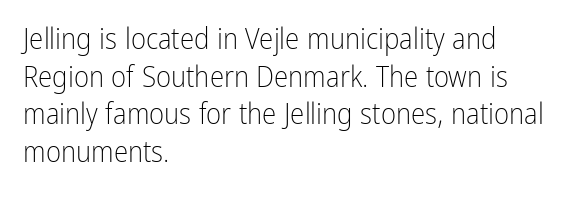
{"serif": "no", "italic": "no", "bold": "no", "weight": "light", "width": "condensed", "stroke_contrast": "low", "x_height": "medium", "monospaced": "no", "underline": "no", "align": "left", "line_spacing": "normal", "line_spacing_ratio": 1.3, "letter_spacing": "normal", "letter_spacing_em": 0.0, "glyph_px": 29}
